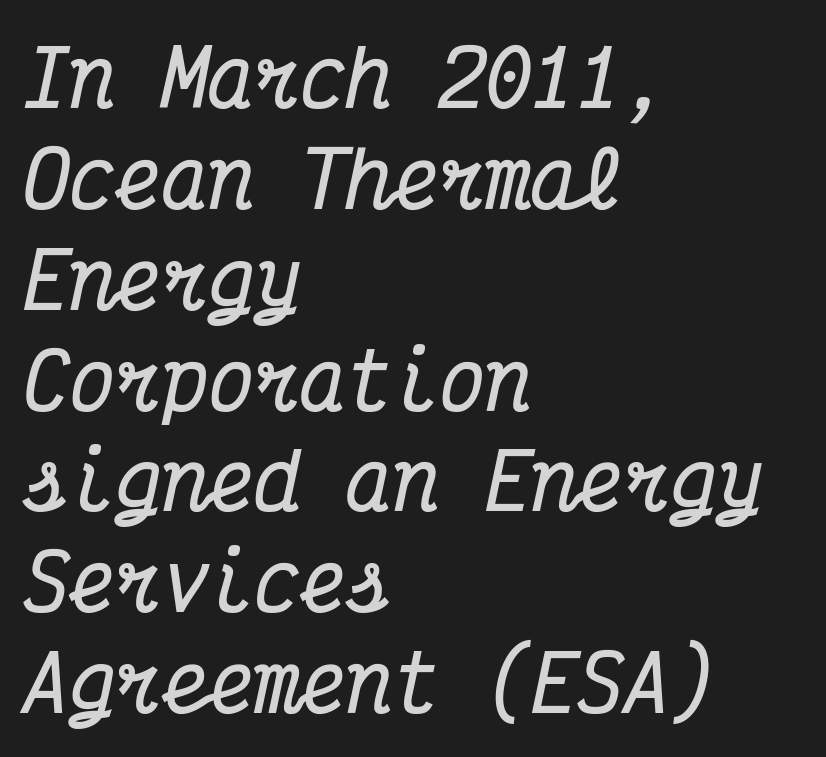
The image shows 77 px bold, condensed serif type, italic (leaning right), monospaced; set left-aligned, normal line spacing (1.31x), normal letter spacing, not underlined; medium stroke contrast and a medium x-height.
